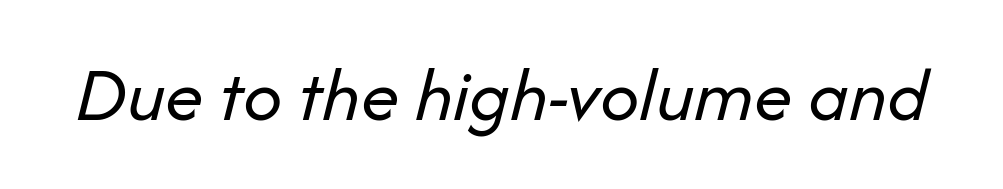
{"italic": "yes", "lean": "right", "slant_degrees": 14, "bold": "no", "weight": "regular", "width": "normal", "stroke_contrast": "low", "x_height": "medium", "monospaced": "no", "underline": "no", "letter_spacing": "normal", "letter_spacing_em": 0.0, "glyph_px": 77}
